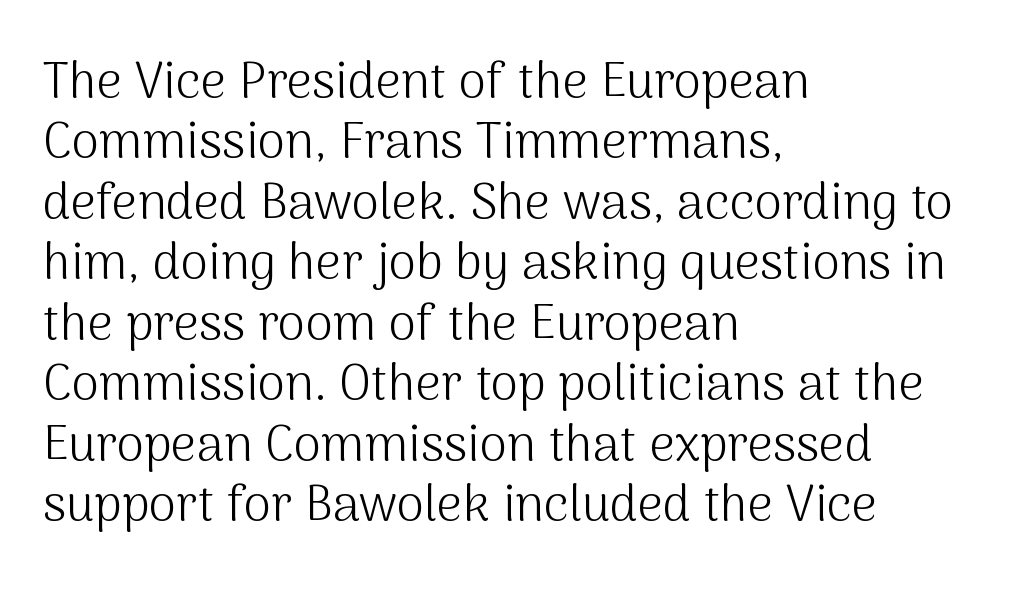
The image shows 50 px light sans-serif type, upright; set left-aligned, line spacing 1.21x, normal letter spacing, not underlined; medium stroke contrast and a medium x-height.
